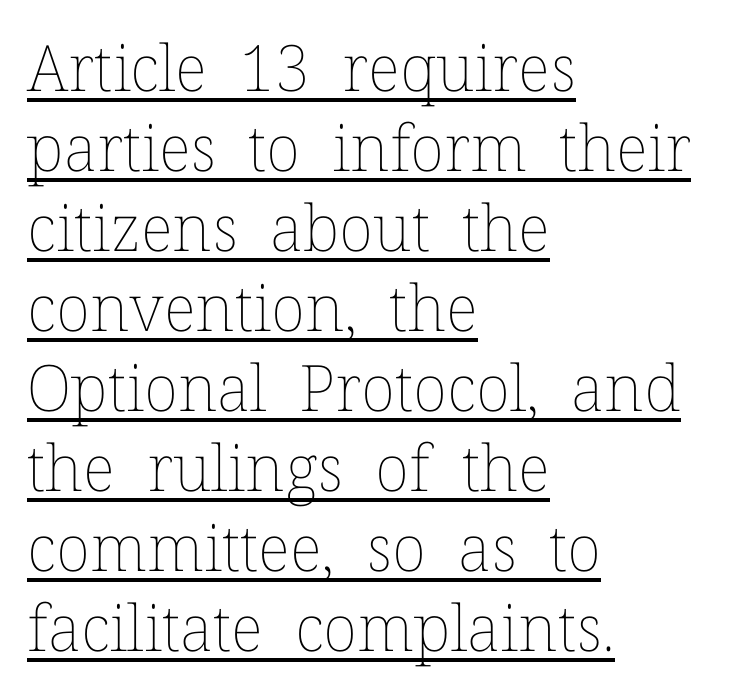
{"italic": "no", "bold": "no", "weight": "thin", "width": "normal", "stroke_contrast": "low", "x_height": "medium", "monospaced": "no", "underline": "yes", "align": "left", "line_spacing": "normal", "line_spacing_ratio": 1.25, "letter_spacing": "normal", "letter_spacing_em": 0.0, "glyph_px": 64}
